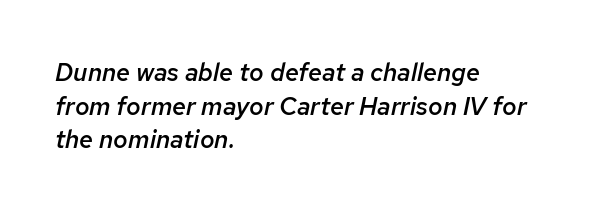
Between one letter and the next there's only the usual sliver of space. Yep, that's italic — everything's leaning. Descender tails drop into unmarked territory. Layout note: lines flush left. The font is running at a semibold setting, under full bold. Does the leading feel generous? No, just average.
